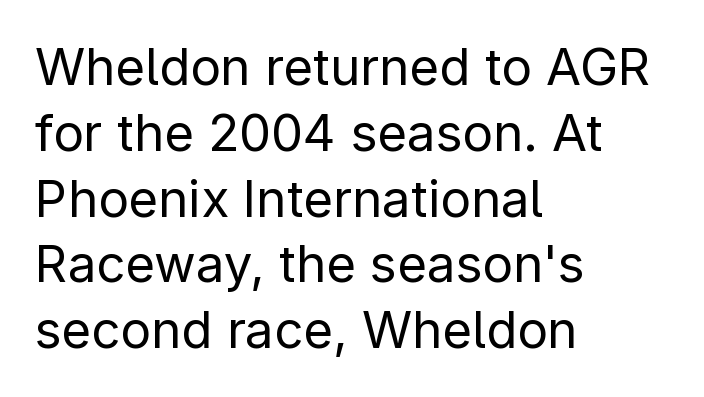
The type sits square on the baseline with zero lean. Nobody drew a line under any word here. Reading down the column, the eye jumps a familiar distance to each next line. Does the copy run flush right? No — it runs flush left. Weight class: somewhere from thin through regular.
